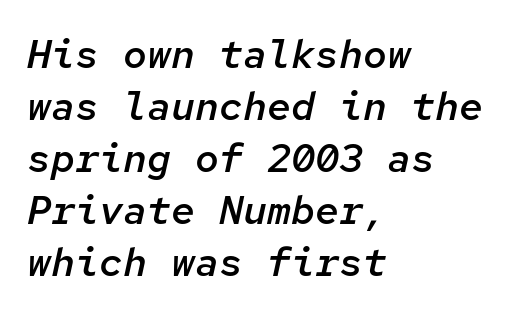
Q: Is the text bold? A: Semi-bold.
Q: Is the text italic (slanted)? A: Yes, it leans right by about 12 degrees.
Q: Is the text underlined? A: No.
Q: How is the paragraph aligned? A: Left-aligned.
Q: Is the spacing between letters normal or unusually wide? A: Normal.
Q: Is the spacing between lines tight, normal or loose? A: Normal.
Q: Width (condensed, normal, or wide)? A: Normal.
Q: Stroke contrast? A: Low.
Q: x-height? A: Medium.
Q: Monospaced? A: Yes.
